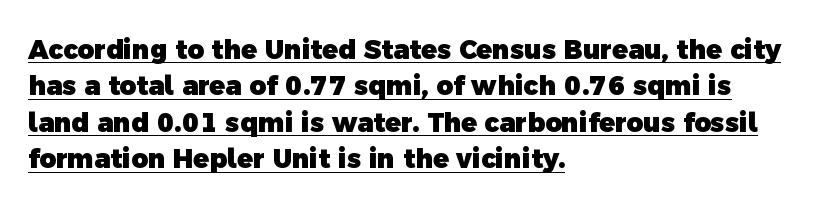
Q: Is the text bold? A: Yes.
Q: Is the text underlined? A: Yes.
Q: How is the paragraph aligned? A: Left-aligned.
Q: Is the spacing between letters normal or unusually wide? A: Normal.
Q: Is the spacing between lines tight, normal or loose? A: Normal.
